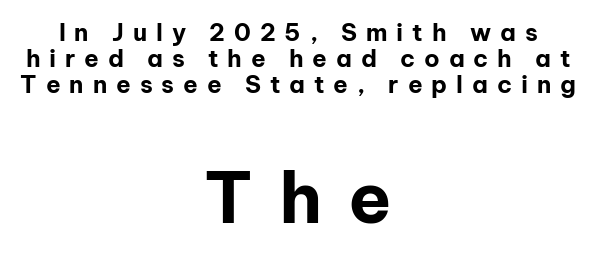
{"serif": "no", "italic": "no", "bold": "yes", "weight": "bold", "width": "normal", "stroke_contrast": "low", "x_height": "medium", "monospaced": "no", "underline": "no", "align": "center", "line_spacing": "tight", "line_spacing_ratio": 1.09, "letter_spacing": "wide", "letter_spacing_em": 0.37, "larger_block": "second", "size_ratio": 2.96, "glyph_px": 71}
